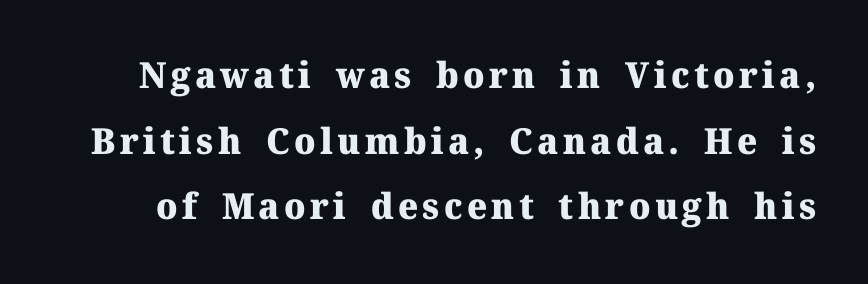
These lines were composed using upright roman letters. Serif or sans? Serif — the stroke terminals have little feet. Character widths vary here, with narrow letters taking less room than wide ones. Weight: bold. The space directly below the letters is spotless.
